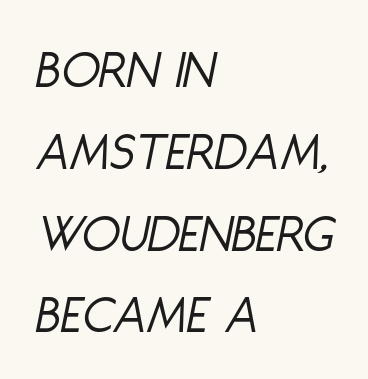
Q: Is the text bold? A: No.
Q: Is the text italic (slanted)? A: Yes, it leans right by about 11 degrees.
Q: Is the text underlined? A: No.
Q: How is the paragraph aligned? A: Left-aligned.
Q: Is the spacing between letters normal or unusually wide? A: Normal.
Q: Is the spacing between lines tight, normal or loose? A: Normal.
Q: Width (condensed, normal, or wide)? A: Condensed.
Q: Stroke contrast? A: Low.
Q: x-height? A: Large.
Q: Monospaced? A: No.
